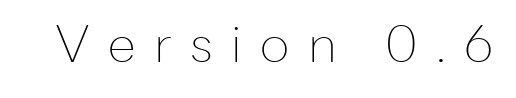
Q: Is the text bold? A: No.
Q: Is the text italic (slanted)? A: No, it is upright.
Q: Is the typeface a serif or a sans-serif typeface? A: Sans-serif.
Q: Is the text underlined? A: No.
Q: Is the spacing between letters normal or unusually wide? A: Unusually wide.
Q: Width (condensed, normal, or wide)? A: Normal.
Q: Stroke contrast? A: Low.
Q: x-height? A: Medium.
Q: Monospaced? A: No.
